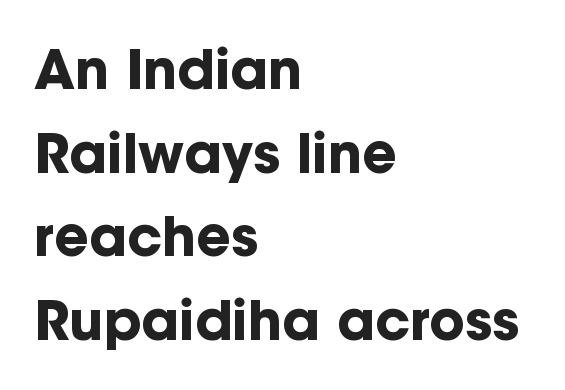
Q: Is the text bold? A: Yes.
Q: Is the text italic (slanted)? A: No, it is upright.
Q: Is the typeface a serif or a sans-serif typeface? A: Sans-serif.
Q: Is the text underlined? A: No.
Q: How is the paragraph aligned? A: Left-aligned.
Q: Is the spacing between letters normal or unusually wide? A: Normal.
Q: Is the spacing between lines tight, normal or loose? A: Normal.
Q: Width (condensed, normal, or wide)? A: Normal.
Q: Stroke contrast? A: Low.
Q: x-height? A: Medium.
Q: Monospaced? A: No.
